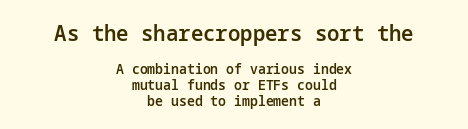
If you squint, the top block still reads clearly — it's the larger of the two. The paragraph has two soft edges and a firm central axis. Ordinary non-slanted type is in use. Is the type bold? Partly — it's a semibold, heavier than regular but not fully bold.
